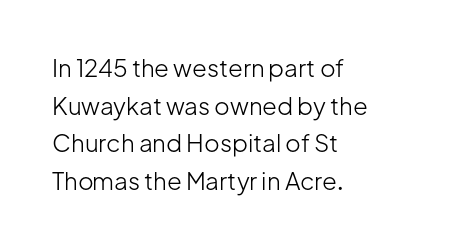
{"italic": "no", "bold": "no", "underline": "no", "align": "left", "line_spacing": "normal", "line_spacing_ratio": 1.57, "letter_spacing": "normal", "letter_spacing_em": 0.0, "glyph_px": 24}
